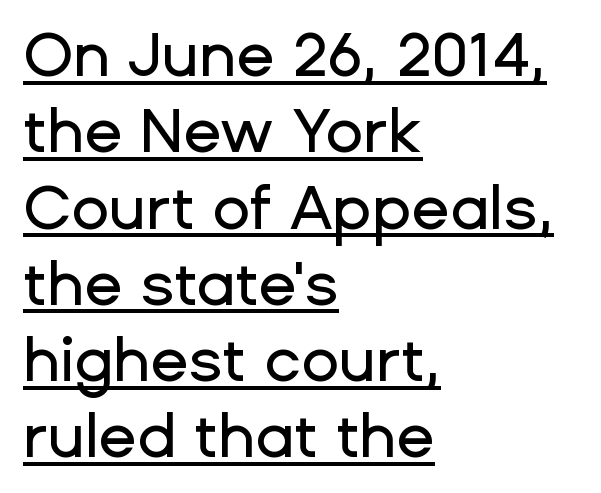
Q: Is the text italic (slanted)? A: No, it is upright.
Q: Is the typeface a serif or a sans-serif typeface? A: Sans-serif.
Q: Is the text underlined? A: Yes.
Q: How is the paragraph aligned? A: Left-aligned.
Q: Is the spacing between letters normal or unusually wide? A: Normal.
Q: Width (condensed, normal, or wide)? A: Normal.
Q: Stroke contrast? A: Low.
Q: x-height? A: Medium.
Q: Monospaced? A: No.
